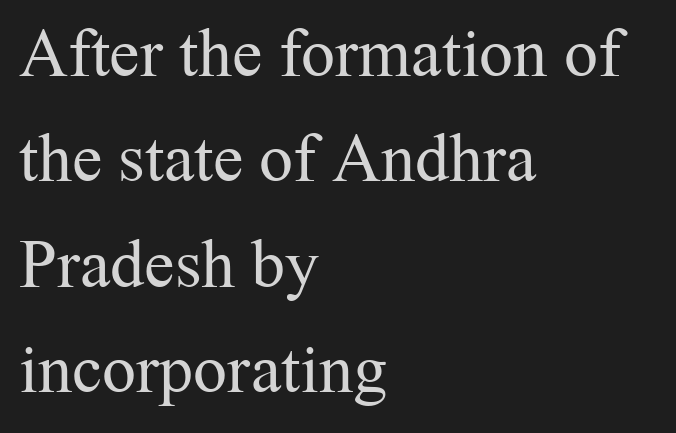
Q: Is the text bold? A: No.
Q: Is the text italic (slanted)? A: No, it is upright.
Q: Is the typeface a serif or a sans-serif typeface? A: Serif.
Q: Is the text underlined? A: No.
Q: How is the paragraph aligned? A: Left-aligned.
Q: Is the spacing between letters normal or unusually wide? A: Normal.
Q: Is the spacing between lines tight, normal or loose? A: Normal.
Q: Width (condensed, normal, or wide)? A: Normal.
Q: Stroke contrast? A: Medium.
Q: x-height? A: Medium.
Q: Monospaced? A: No.
